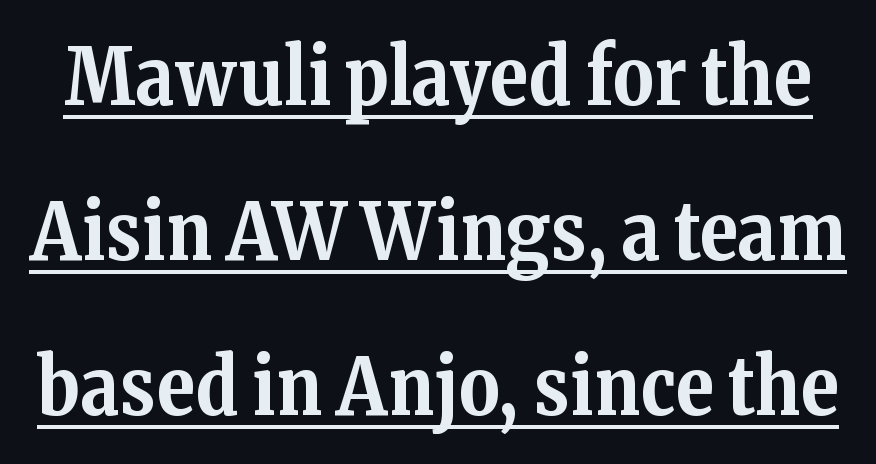
Q: Is the text bold? A: Yes.
Q: Is the text italic (slanted)? A: No, it is upright.
Q: Is the typeface a serif or a sans-serif typeface? A: Serif.
Q: Is the text underlined? A: Yes.
Q: Is the spacing between letters normal or unusually wide? A: Normal.
Q: Is the spacing between lines tight, normal or loose? A: Loose.
Q: Width (condensed, normal, or wide)? A: Normal.
Q: Stroke contrast? A: Medium.
Q: x-height? A: Medium.
Q: Monospaced? A: No.
